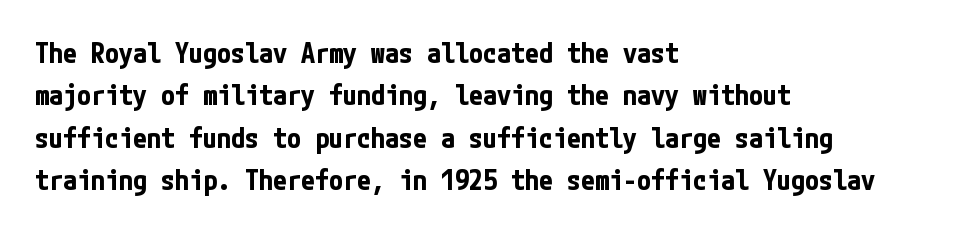
Q: Is the text bold? A: Yes.
Q: Is the text italic (slanted)? A: No, it is upright.
Q: Is the typeface a serif or a sans-serif typeface? A: Sans-serif.
Q: Is the text underlined? A: No.
Q: How is the paragraph aligned? A: Left-aligned.
Q: Is the spacing between letters normal or unusually wide? A: Normal.
Q: Is the spacing between lines tight, normal or loose? A: Normal.
Q: Width (condensed, normal, or wide)? A: Condensed.
Q: Stroke contrast? A: Low.
Q: x-height? A: Medium.
